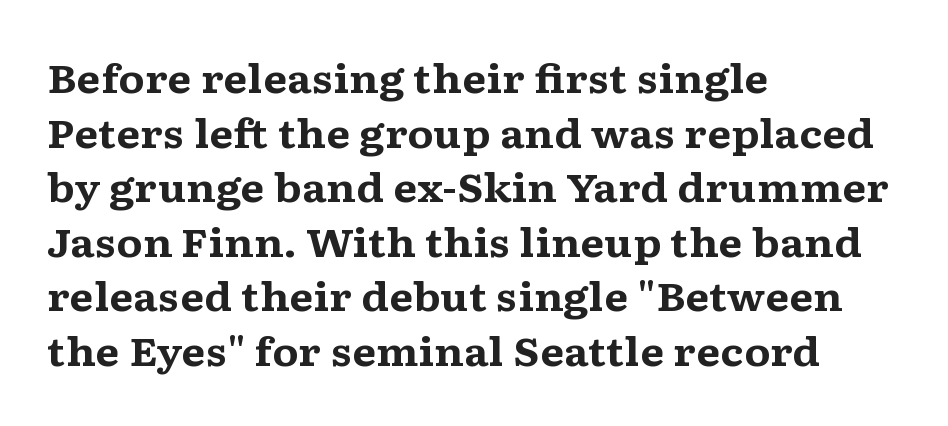
Q: Is the text bold? A: Yes.
Q: Is the text italic (slanted)? A: No, it is upright.
Q: Is the typeface a serif or a sans-serif typeface? A: Serif.
Q: Is the text underlined? A: No.
Q: How is the paragraph aligned? A: Left-aligned.
Q: Is the spacing between letters normal or unusually wide? A: Normal.
Q: Is the spacing between lines tight, normal or loose? A: Normal.
Q: Width (condensed, normal, or wide)? A: Wide.
Q: Stroke contrast? A: Medium.
Q: x-height? A: Medium.
Q: Monospaced? A: No.
